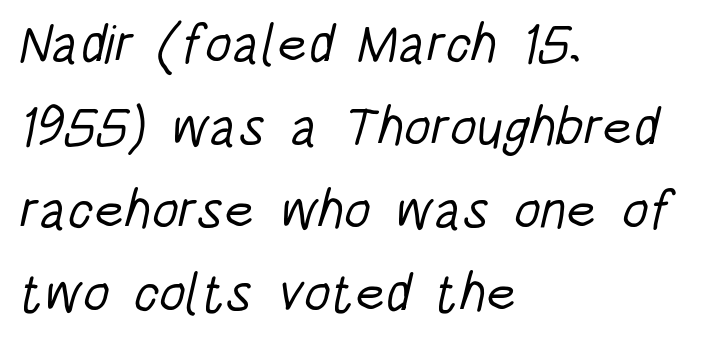
Q: Is the text bold? A: No.
Q: Is the typeface a serif or a sans-serif typeface? A: Sans-serif.
Q: Is the text underlined? A: No.
Q: How is the paragraph aligned? A: Left-aligned.
Q: Is the spacing between letters normal or unusually wide? A: Normal.
Q: Is the spacing between lines tight, normal or loose? A: Normal.
Q: Width (condensed, normal, or wide)? A: Condensed.
Q: Stroke contrast? A: Low.
Q: x-height? A: Large.
Q: Monospaced? A: No.
